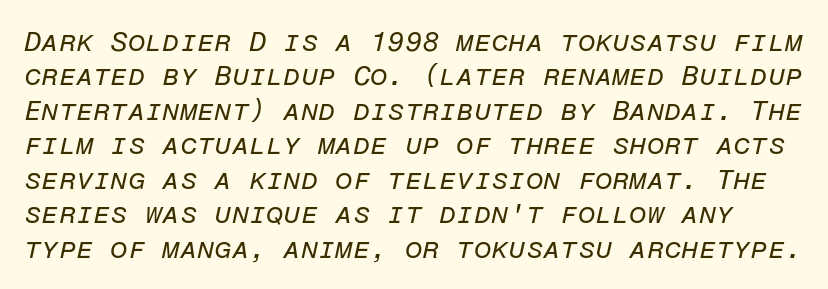
{"italic": "yes", "lean": "right", "slant_degrees": 12, "bold": "no", "weight": "regular", "width": "normal", "stroke_contrast": "low", "x_height": "medium", "monospaced": "yes", "underline": "no", "line_spacing_ratio": 1.23, "letter_spacing": "normal", "letter_spacing_em": 0.0, "glyph_px": 28}
